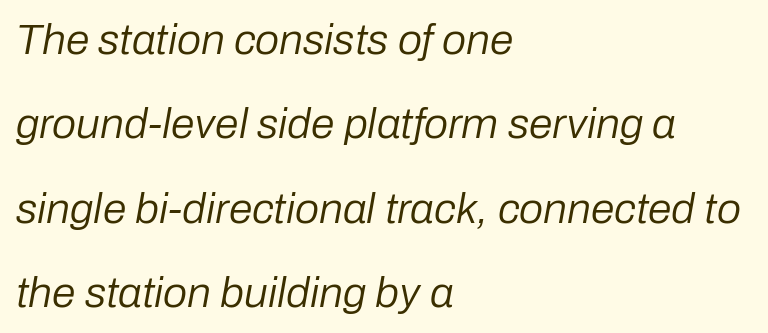
Each stroke keeps to a modest, everyday thickness or less. The block of text is sparse from top to bottom, with ample space between rows. The font's italic variant was chosen for this text. One-word summary of the alignment: left. A typesetter would call this proportional, since set widths differ per character. The space beneath each line is pristine and unruled.
